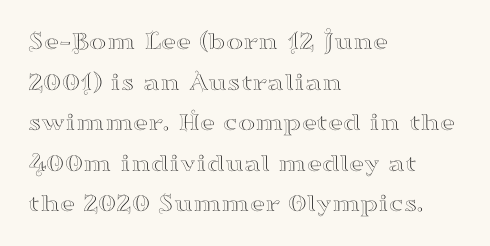
This rendering features lettering with no underline. How are the letters spaced? Ordinarily, with no added tracking. The setting favours the left margin, as ordinary paragraphs usually do. Does the lettering tilt? It doesn't — this is upright. Summary of vertical rhythm: regular, with standard interline spacing.
